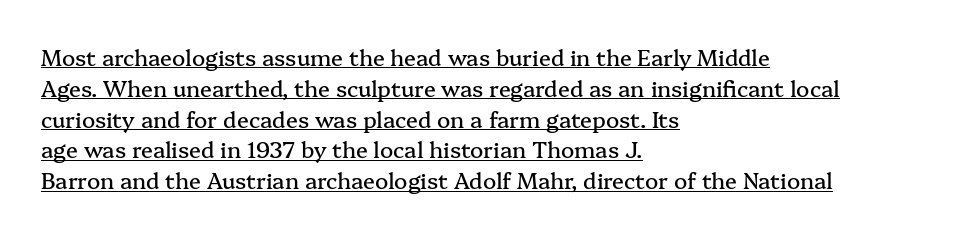
{"italic": "no", "underline": "yes", "align": "left", "line_spacing": "normal", "line_spacing_ratio": 1.4, "letter_spacing": "normal", "letter_spacing_em": 0.0, "glyph_px": 22}
